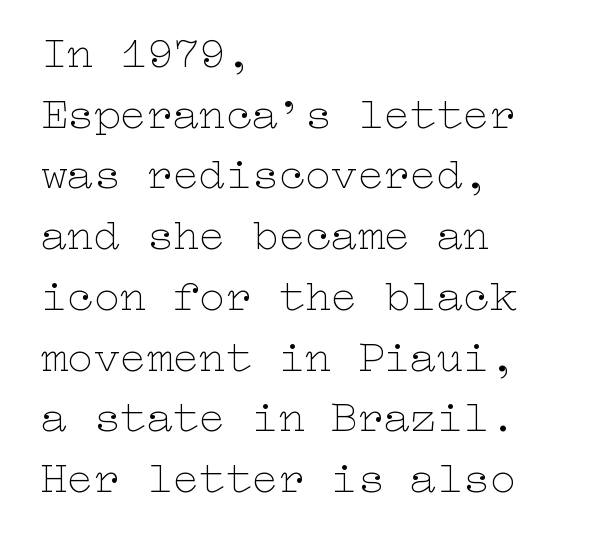
The image shows 44 px thin, wide type, upright; set left-aligned, normal line spacing (1.38x), normal letter spacing, not underlined; low stroke contrast and a medium x-height.
